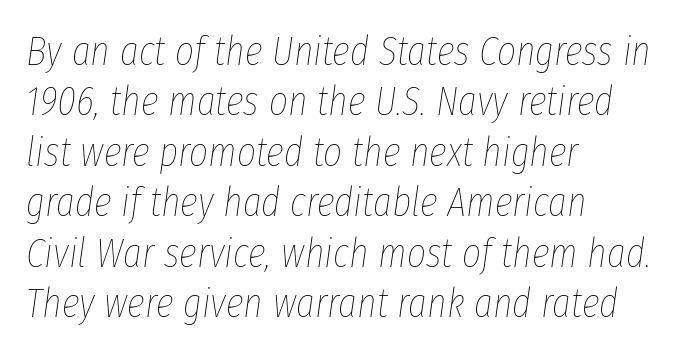
Q: Is the text bold? A: No.
Q: Is the text italic (slanted)? A: Yes, it leans right by about 8 degrees.
Q: Is the text underlined? A: No.
Q: How is the paragraph aligned? A: Left-aligned.
Q: Is the spacing between letters normal or unusually wide? A: Normal.
Q: Width (condensed, normal, or wide)? A: Condensed.
Q: Stroke contrast? A: Low.
Q: x-height? A: Medium.
Q: Monospaced? A: No.
